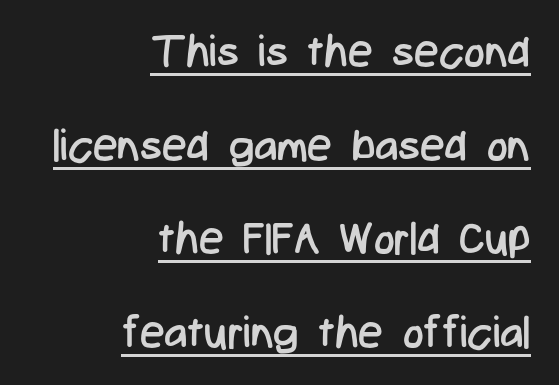
Glance below the letters and you will spot a drawn line. Each letter keeps its own natural width here, so spacing adapts to shape. Is the letter spacing exaggerated? No — it looks like the ordinary default. Letters have the restrained weight of plain body copy at most. Baseline-to-baseline distance is far greater than the letter height.
